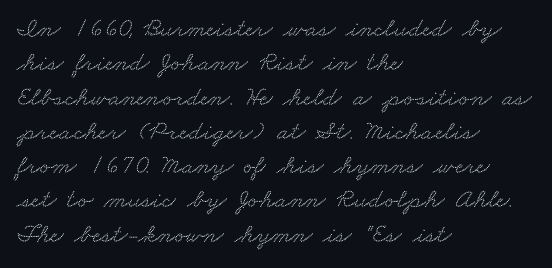
Any mark beneath the type? The region is blank. Horizontal bands of white between lines are of average thickness. The line texture is even and compact thanks to regular tracking. Every row of glyphs begins at an identical x-position on the left.
